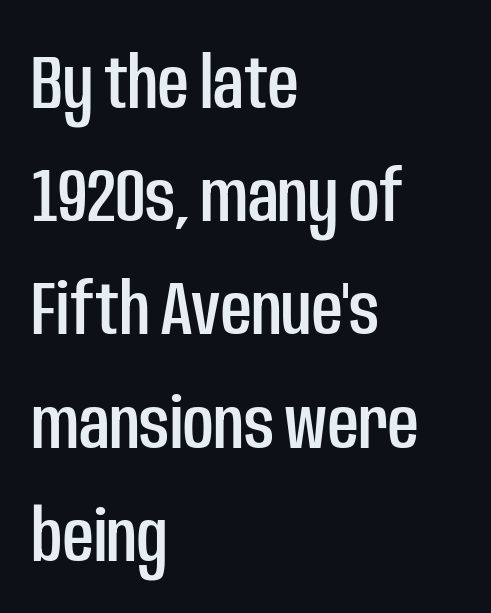
Character widths vary here, with narrow letters taking less room than wide ones. Honestly, the row spacing looks completely unremarkable. Does the lettering tilt? It doesn't — this is upright. The typesetter chose a ragged-right arrangement here. Unmarked baselines from the first word to the last.
